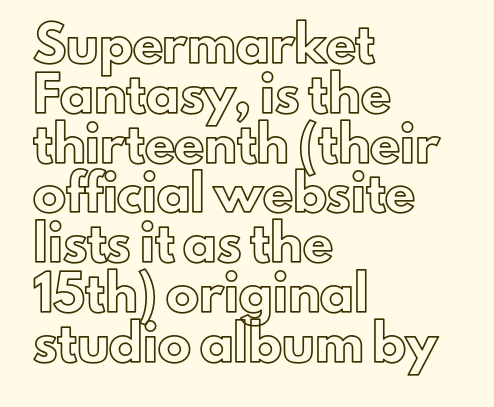
{"italic": "no", "width": "normal", "x_height": "small", "monospaced": "no", "underline": "no", "align": "left", "line_spacing": "normal", "line_spacing_ratio": 1.51, "letter_spacing": "normal", "letter_spacing_em": 0.0, "glyph_px": 33}
